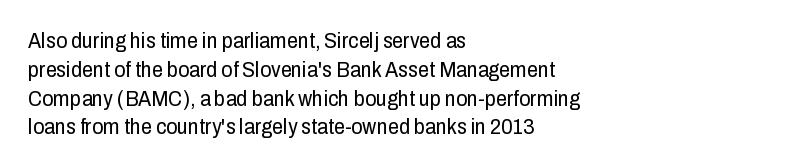
The image shows 22 px text type, upright; set left-aligned, normal line spacing (1.31x), normal letter spacing, not underlined.
